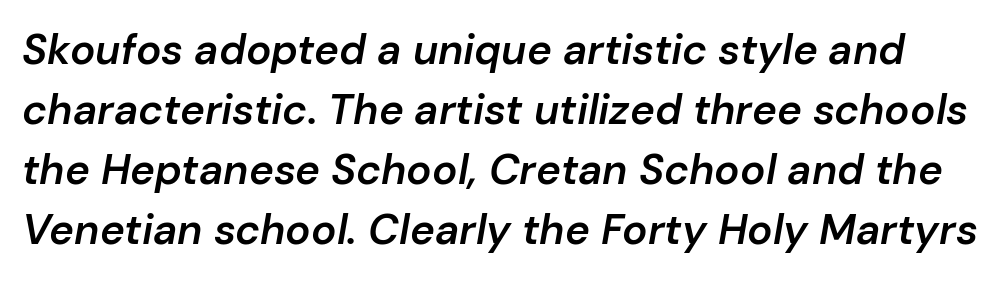
The image shows 42 px semibold type, italic (leaning right); set normal line spacing (1.43x), normal letter spacing, not underlined; low stroke contrast and a medium x-height.
